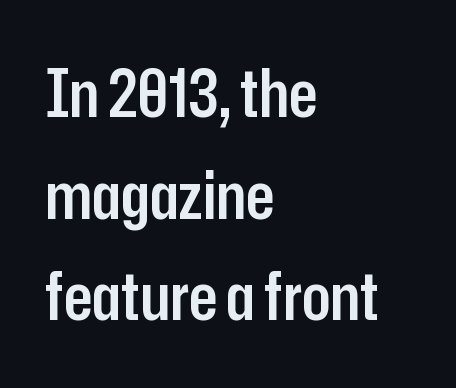
Q: Is the text bold? A: Semi-bold.
Q: Is the text italic (slanted)? A: No, it is upright.
Q: Is the typeface a serif or a sans-serif typeface? A: Sans-serif.
Q: Is the text underlined? A: No.
Q: How is the paragraph aligned? A: Left-aligned.
Q: Is the spacing between letters normal or unusually wide? A: Normal.
Q: Is the spacing between lines tight, normal or loose? A: Normal.
Q: Width (condensed, normal, or wide)? A: Condensed.
Q: Stroke contrast? A: Low.
Q: x-height? A: Medium.
Q: Monospaced? A: No.
